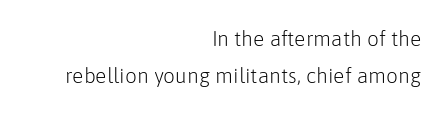
{"italic": "no", "bold": "no", "underline": "no", "align": "right", "line_spacing_ratio": 1.76, "letter_spacing": "normal", "letter_spacing_em": 0.0, "glyph_px": 21}
